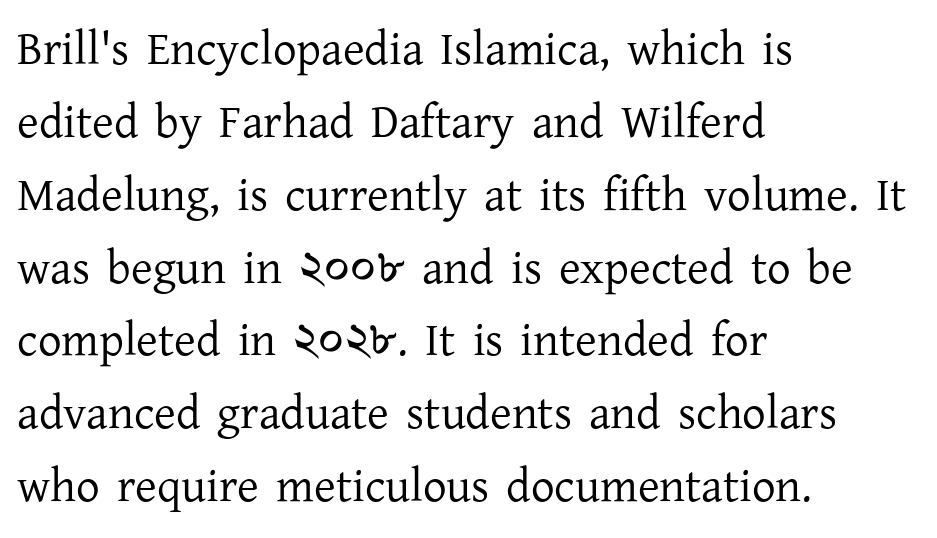
Alignment: flush left. Has an underline been added? It has not. A typesetter would call this zero additional tracking. The axis of the letterforms is exactly vertical. Do the characters align in a grid? No, the font is proportional.
